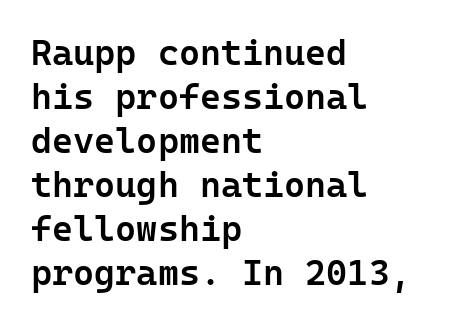
Designer's note — italics off, roman on. Slightly chunky letters — semibold, I'd say, not full bold. Quick note: underline off. This sample is left-justified, so line endings fall wherever the words run out.
